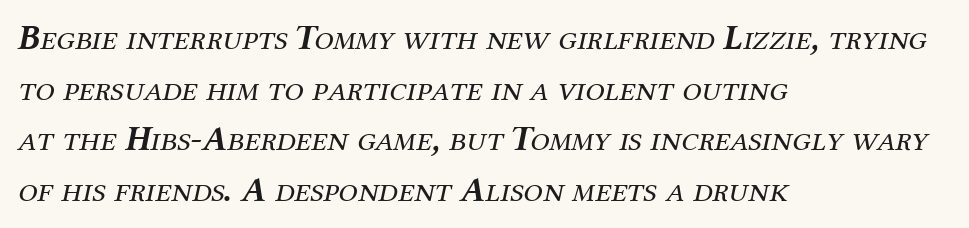
The image shows 35 px regular-weight serif type, italic (leaning right); set left-aligned, normal line spacing (1.45x), normal letter spacing, not underlined; medium stroke contrast and a medium x-height.
